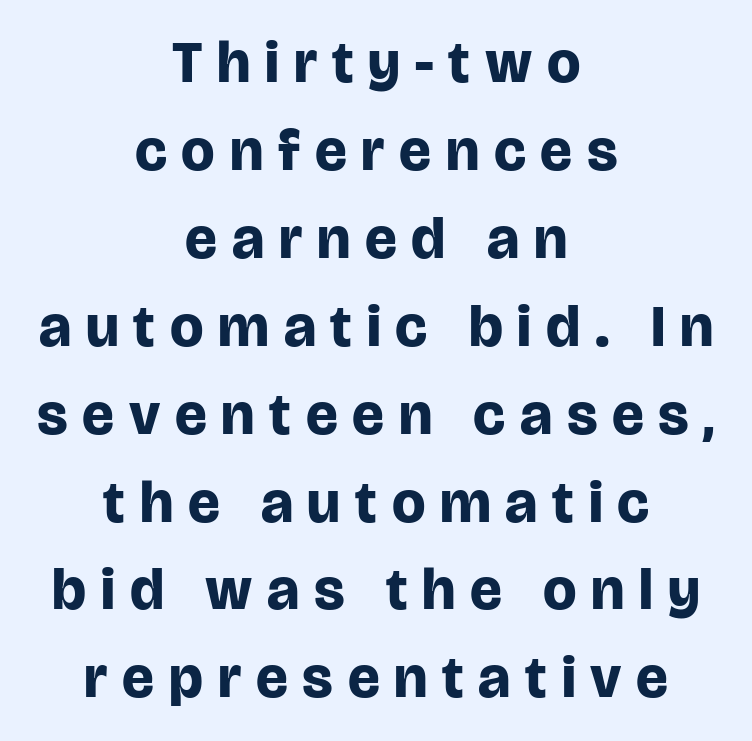
{"serif": "no", "italic": "no", "bold": "yes", "weight": "bold", "width": "normal", "stroke_contrast": "low", "x_height": "large", "monospaced": "no", "underline": "no", "align": "center", "line_spacing": "normal", "line_spacing_ratio": 1.49, "letter_spacing": "wide", "letter_spacing_em": 0.25, "glyph_px": 59}
